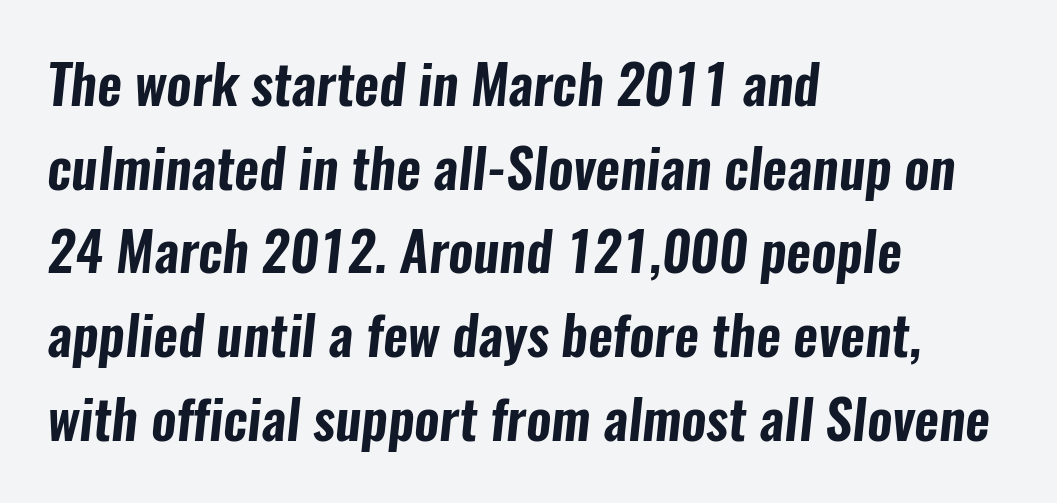
Q: Is the typeface a serif or a sans-serif typeface? A: Sans-serif.
Q: Is the text underlined? A: No.
Q: How is the paragraph aligned? A: Left-aligned.
Q: Is the spacing between letters normal or unusually wide? A: Normal.
Q: Is the spacing between lines tight, normal or loose? A: Normal.
Q: Width (condensed, normal, or wide)? A: Condensed.
Q: Stroke contrast? A: Low.
Q: x-height? A: Medium.
Q: Monospaced? A: No.
